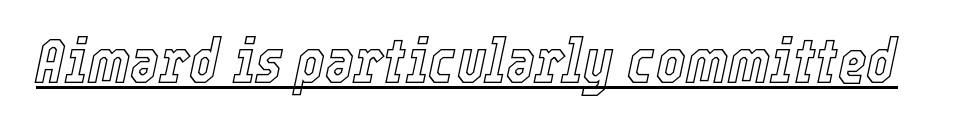
Q: Is the text italic (slanted)? A: Yes, it leans right by about 12 degrees.
Q: Is the text underlined? A: Yes.
Q: Is the spacing between letters normal or unusually wide? A: Normal.
Q: Width (condensed, normal, or wide)? A: Condensed.
Q: x-height? A: Medium.
Q: Monospaced? A: No.
